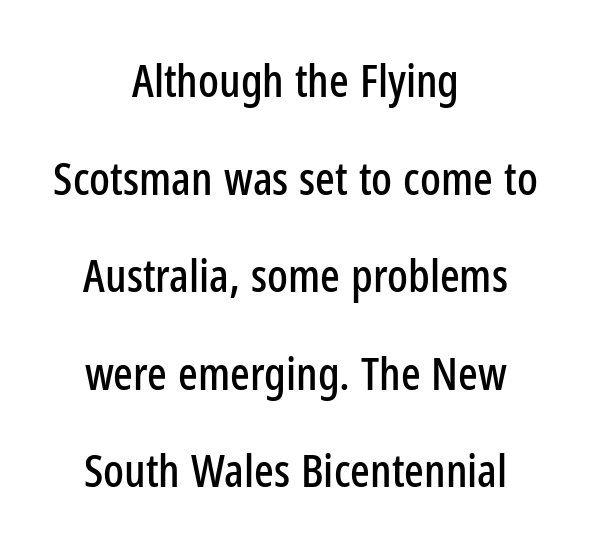
The glyphs in this specimen are sans serif. Horizontal alignment here is central, giving a formal, balanced look. The passage shown stacks its lines with a broad gap. Any mark beneath the type? The region is blank. Nope, not italic — everything's standing straight.
